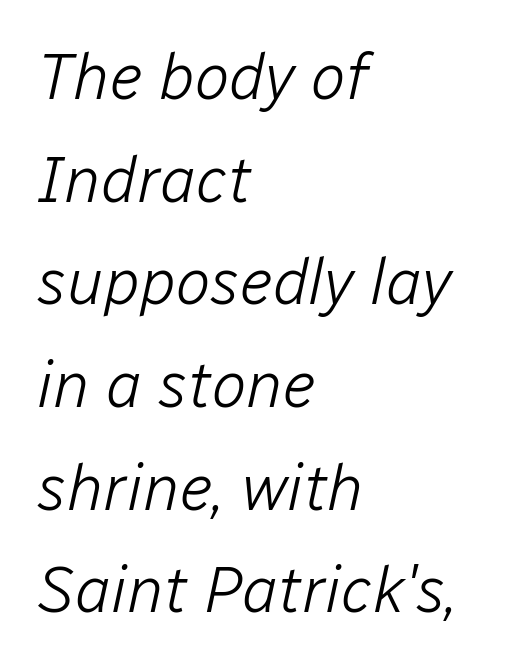
{"italic": "yes", "lean": "right", "slant_degrees": 12, "bold": "no", "weight": "light", "width": "normal", "stroke_contrast": "low", "x_height": "medium", "monospaced": "no", "underline": "no", "align": "left", "line_spacing": "normal", "line_spacing_ratio": 1.58, "letter_spacing": "normal", "letter_spacing_em": 0.0, "glyph_px": 65}
